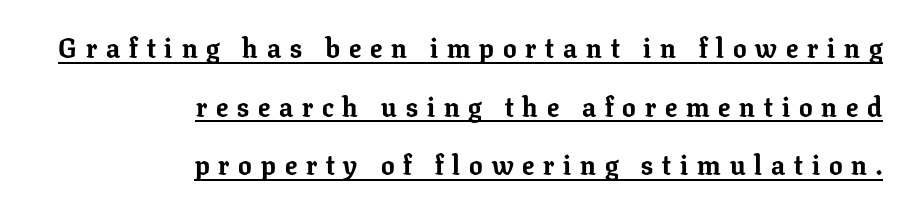
Q: Is the text bold? A: Yes.
Q: Is the text italic (slanted)? A: No, it is upright.
Q: Is the text underlined? A: Yes.
Q: How is the paragraph aligned? A: Right-aligned.
Q: Is the spacing between letters normal or unusually wide? A: Unusually wide.
Q: Is the spacing between lines tight, normal or loose? A: Loose.
